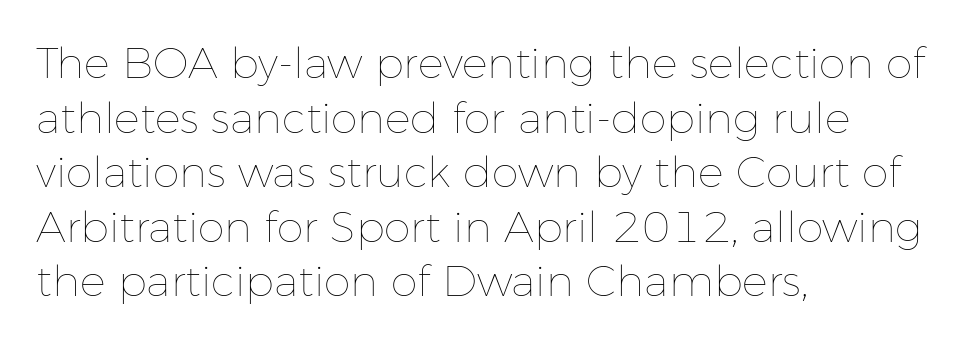
{"italic": "no", "bold": "no", "weight": "thin", "width": "normal", "stroke_contrast": "low", "x_height": "medium", "monospaced": "no", "underline": "no", "align": "left", "line_spacing": "normal", "line_spacing_ratio": 1.27, "letter_spacing": "normal", "letter_spacing_em": 0.0, "glyph_px": 43}
